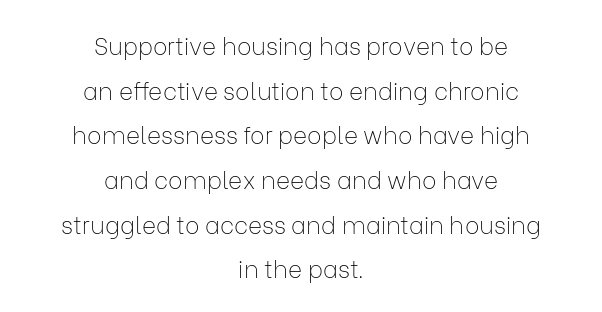
Quick note: underline off. A typesetter would call this zero additional tracking. The cut favours lightness, reaching ordinary text weight at its darkest. The setting favours the middle, as headings and verse often do. Designer's note — italics off, roman on.
